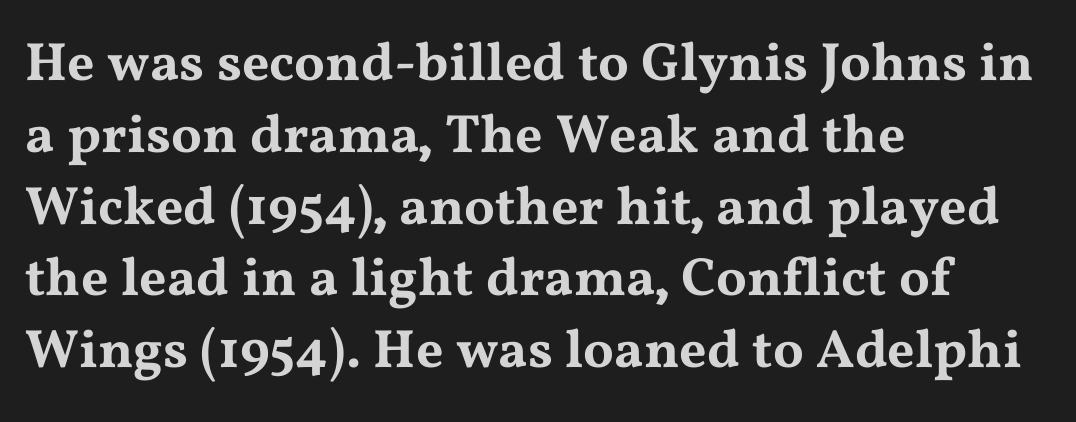
{"serif": "yes", "italic": "no", "width": "wide", "stroke_contrast": "medium", "x_height": "medium", "monospaced": "no", "underline": "no", "align": "left", "line_spacing": "normal", "line_spacing_ratio": 1.33, "letter_spacing": "normal", "letter_spacing_em": 0.0, "glyph_px": 54}
